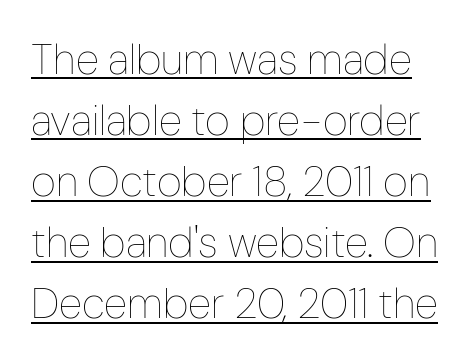
The image shows 43 px thin, condensed type, upright; set normal line spacing (1.42x), normal letter spacing, underlined; low stroke contrast and a medium x-height.
